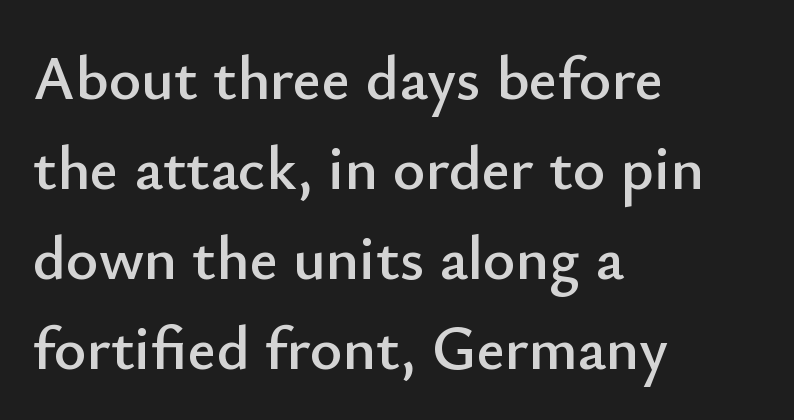
Q: Is the text italic (slanted)? A: No, it is upright.
Q: Is the typeface a serif or a sans-serif typeface? A: Sans-serif.
Q: Is the text underlined? A: No.
Q: How is the paragraph aligned? A: Left-aligned.
Q: Is the spacing between letters normal or unusually wide? A: Normal.
Q: Is the spacing between lines tight, normal or loose? A: Normal.
Q: Width (condensed, normal, or wide)? A: Normal.
Q: Stroke contrast? A: Low.
Q: x-height? A: Small.
Q: Monospaced? A: No.
